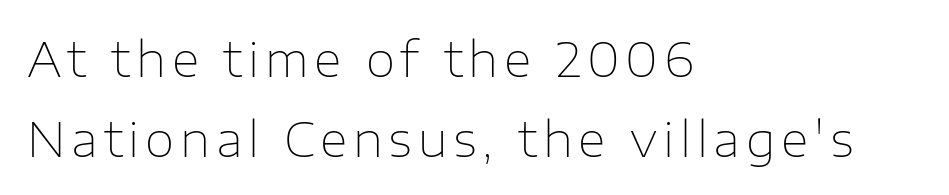
Q: Is the text bold? A: No.
Q: Is the text italic (slanted)? A: No, it is upright.
Q: Is the typeface a serif or a sans-serif typeface? A: Sans-serif.
Q: Is the text underlined? A: No.
Q: How is the paragraph aligned? A: Left-aligned.
Q: Is the spacing between lines tight, normal or loose? A: Normal.
Q: Width (condensed, normal, or wide)? A: Normal.
Q: Stroke contrast? A: Low.
Q: x-height? A: Medium.
Q: Monospaced? A: No.
